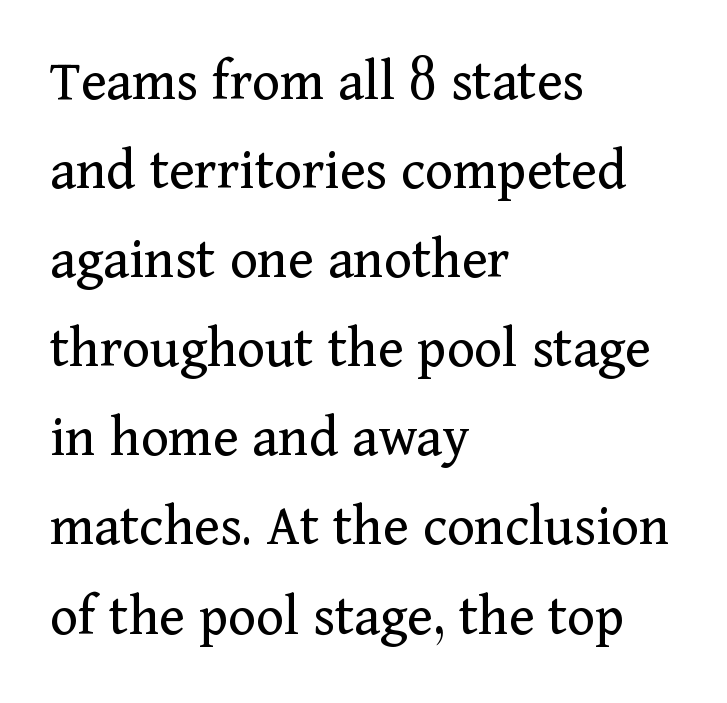
Q: Is the text bold? A: No.
Q: Is the text italic (slanted)? A: No, it is upright.
Q: Is the typeface a serif or a sans-serif typeface? A: Serif.
Q: Is the text underlined? A: No.
Q: How is the paragraph aligned? A: Left-aligned.
Q: Is the spacing between letters normal or unusually wide? A: Normal.
Q: Is the spacing between lines tight, normal or loose? A: Normal.
Q: Width (condensed, normal, or wide)? A: Normal.
Q: Stroke contrast? A: Medium.
Q: x-height? A: Medium.
Q: Monospaced? A: No.
